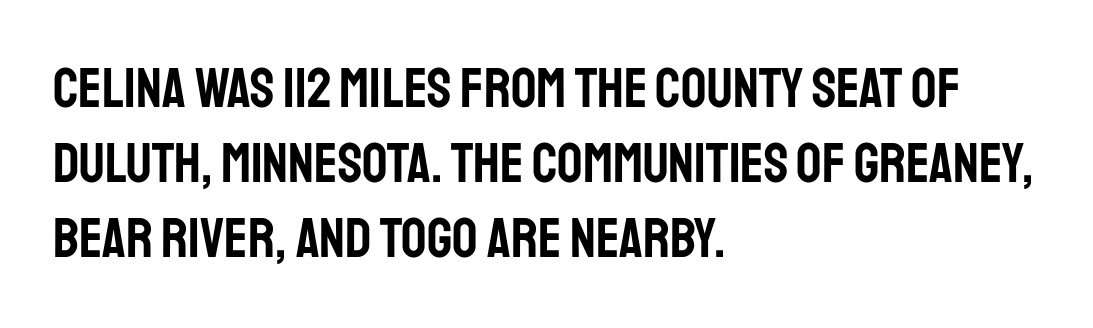
Q: Is the text italic (slanted)? A: No, it is upright.
Q: Is the typeface a serif or a sans-serif typeface? A: Sans-serif.
Q: Is the text underlined? A: No.
Q: How is the paragraph aligned? A: Left-aligned.
Q: Is the spacing between letters normal or unusually wide? A: Normal.
Q: Is the spacing between lines tight, normal or loose? A: Normal.
Q: Width (condensed, normal, or wide)? A: Condensed.
Q: Stroke contrast? A: Low.
Q: x-height? A: Large.
Q: Monospaced? A: No.
